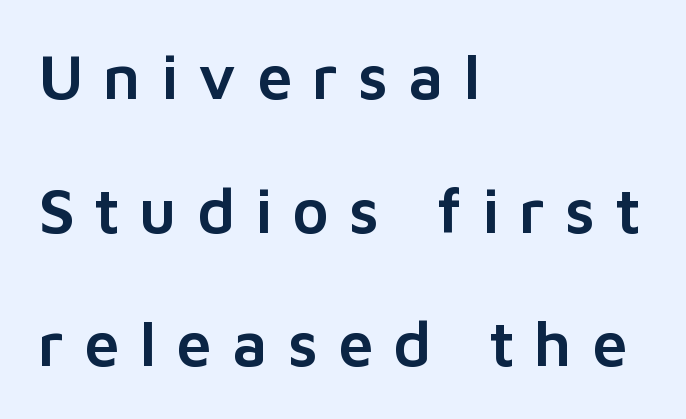
The foot of each line stays bare and open. These lines have a slow, spaced-out rhythm from letter to letter. Is this a fixed-width face? No — the glyphs have proportional, varying widths. Serif or sans? Sans — the stroke terminals are bare.
